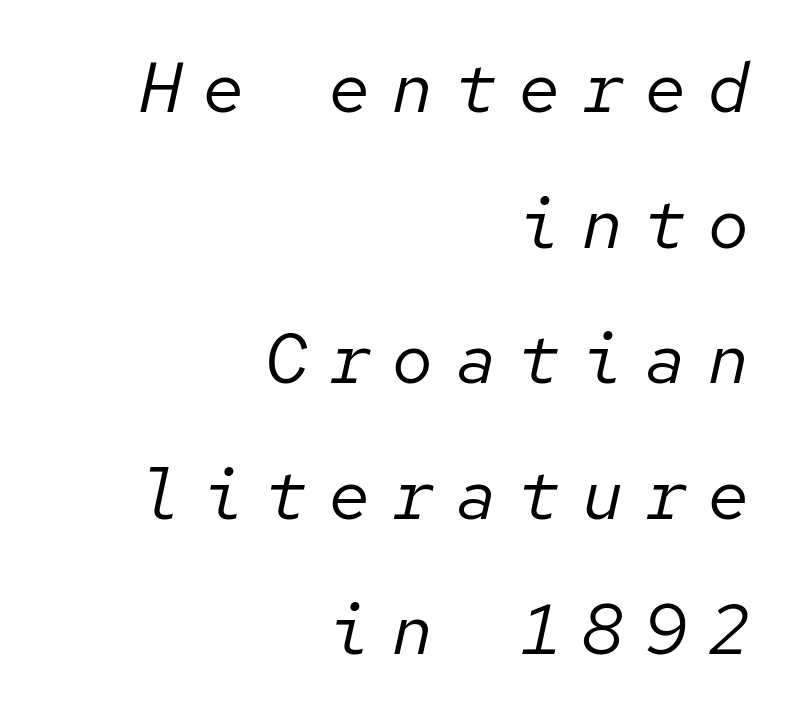
The image shows 71 px regular-weight type, italic (leaning right), monospaced; set right-aligned, loose line spacing (1.91x), unusually wide letter spacing (+0.29 em), not underlined; low stroke contrast and a medium x-height.
